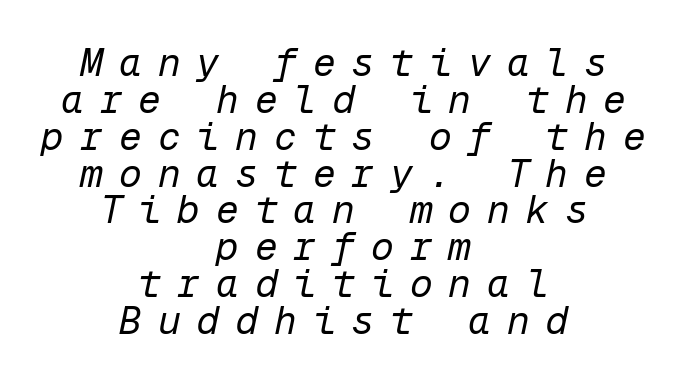
{"italic": "yes", "lean": "right", "slant_degrees": 12, "bold": "no", "weight": "regular", "width": "normal", "stroke_contrast": "low", "x_height": "medium", "monospaced": "yes", "underline": "no", "align": "center", "line_spacing": "tight", "line_spacing_ratio": 0.97, "letter_spacing": "wide", "letter_spacing_em": 0.42, "glyph_px": 38}
